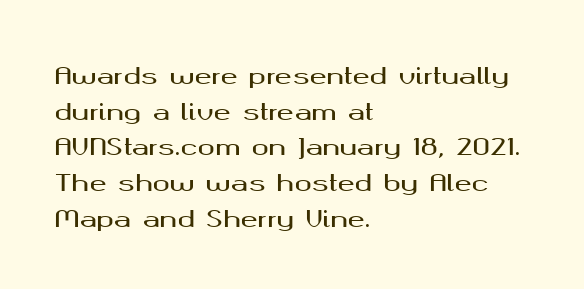
Every row of glyphs begins at an identical x-position on the left. The passage shown has conventional tracking throughout. A typesetter would mark this as roman, not italic. Letters rest on an invisible, unmarked baseline. In terms of leading, this rendering sits right in the middle.
